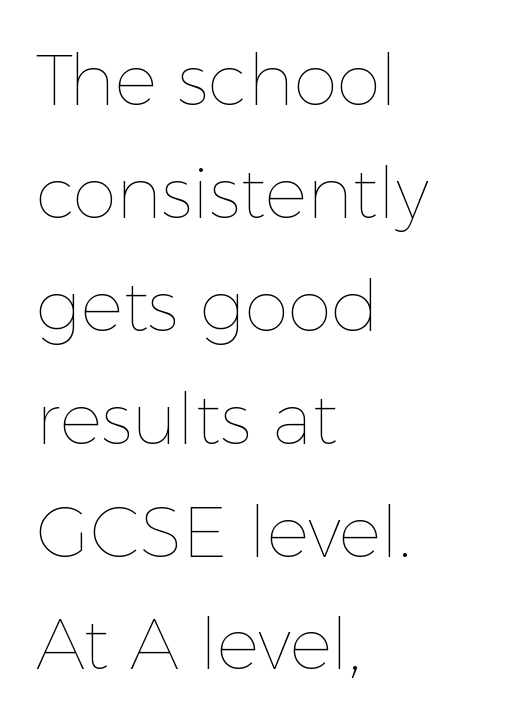
{"italic": "no", "bold": "no", "weight": "thin", "width": "normal", "x_height": "medium", "monospaced": "no", "underline": "no", "align": "left", "line_spacing": "normal", "line_spacing_ratio": 1.59, "letter_spacing": "normal", "letter_spacing_em": 0.0, "glyph_px": 71}
